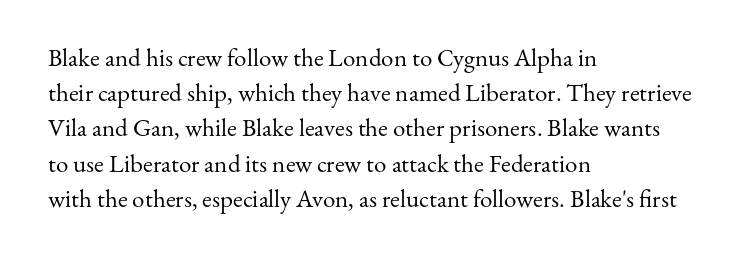
Q: Is the text bold? A: No.
Q: Is the text italic (slanted)? A: No, it is upright.
Q: Is the text underlined? A: No.
Q: How is the paragraph aligned? A: Left-aligned.
Q: Is the spacing between letters normal or unusually wide? A: Normal.
Q: Is the spacing between lines tight, normal or loose? A: Normal.
